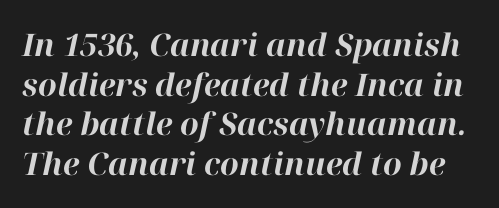
The image shows 31 px bold type, italic (leaning right); set normal line spacing (1.28x), normal letter spacing, not underlined; high stroke contrast and a medium x-height.
